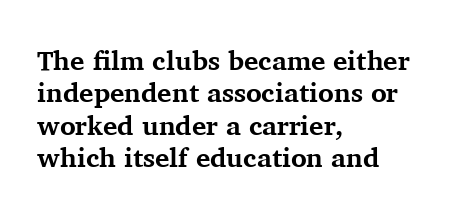
Q: Is the text bold? A: Yes.
Q: Is the text italic (slanted)? A: No, it is upright.
Q: Is the text underlined? A: No.
Q: How is the paragraph aligned? A: Left-aligned.
Q: Is the spacing between letters normal or unusually wide? A: Normal.
